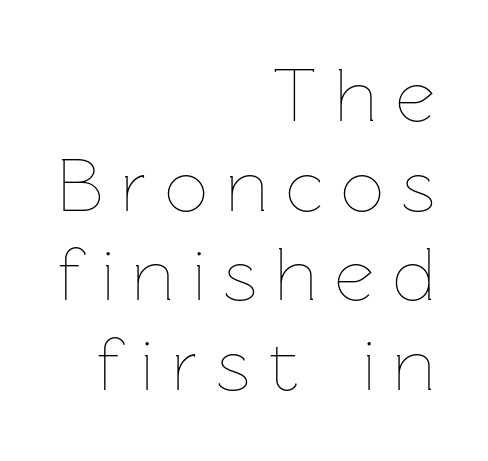
{"italic": "no", "bold": "no", "weight": "thin", "width": "normal", "stroke_contrast": "low", "x_height": "medium", "monospaced": "no", "underline": "no", "align": "right", "line_spacing_ratio": 1.18, "letter_spacing": "wide", "letter_spacing_em": 0.24, "glyph_px": 76}
